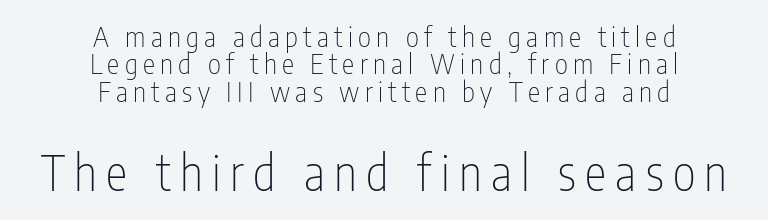
The image shows 49 px thin, condensed sans-serif type, upright; set centered, tight line spacing (0.98x), not underlined; the second (bottom) block is 1.75x larger; low stroke contrast and a medium x-height.
